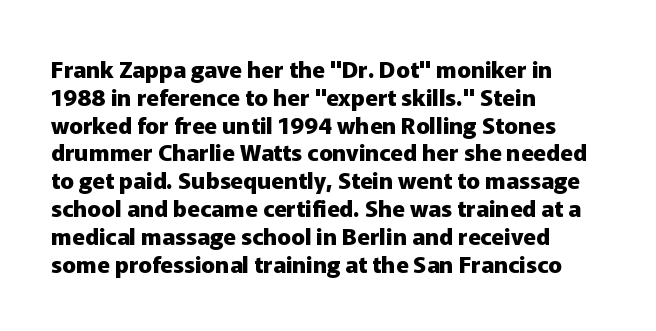
Q: Is the text bold? A: Yes.
Q: Is the text italic (slanted)? A: No, it is upright.
Q: Is the text underlined? A: No.
Q: How is the paragraph aligned? A: Left-aligned.
Q: Is the spacing between letters normal or unusually wide? A: Normal.
